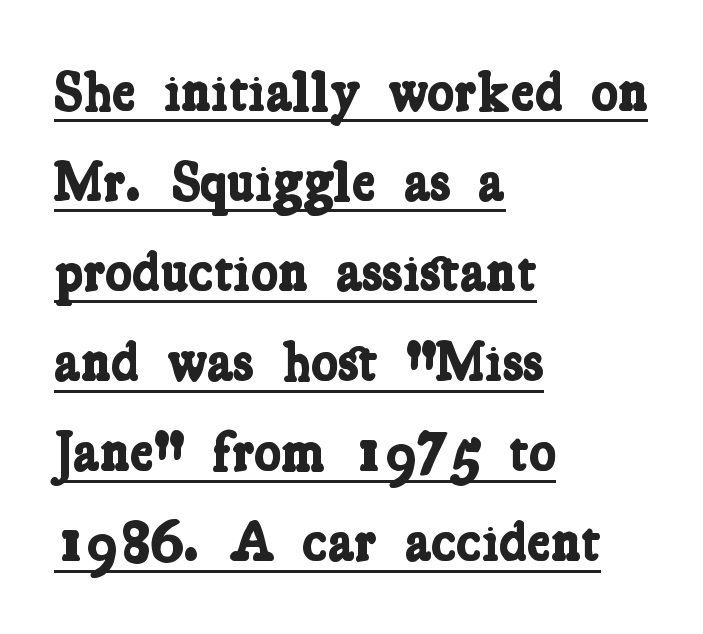
{"serif": "yes", "bold": "yes", "weight": "bold", "width": "condensed", "stroke_contrast": "low", "x_height": "medium", "monospaced": "no", "underline": "yes", "align": "left", "line_spacing": "normal", "line_spacing_ratio": 1.58, "letter_spacing": "normal", "letter_spacing_em": 0.0, "glyph_px": 57}
